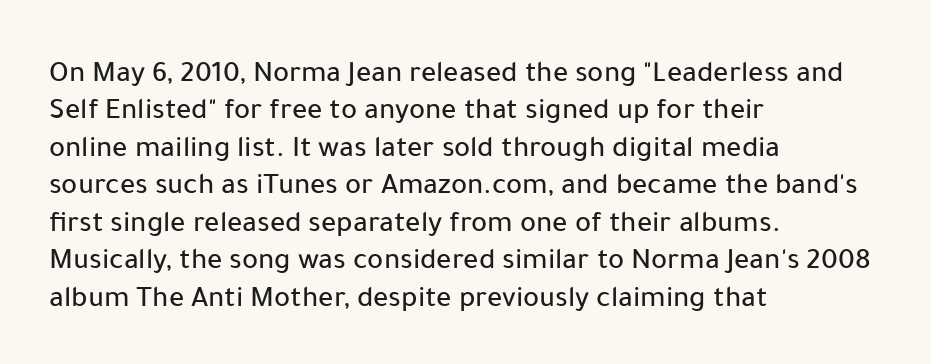
The image shows 30 px sans-serif type, upright; set left-aligned, normal line spacing (1.25x), normal letter spacing, not underlined; low stroke contrast and a medium x-height.
